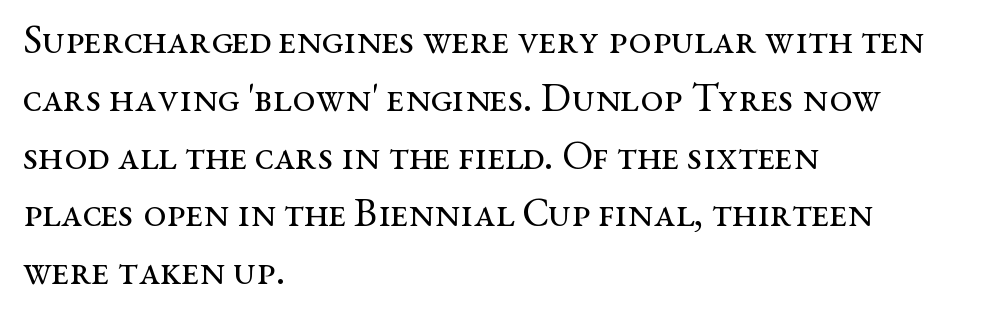
The image shows 41 px regular-weight, wide serif type, upright; set left-aligned, normal line spacing (1.41x), normal letter spacing, not underlined; medium stroke contrast and a medium x-height.
